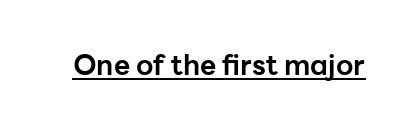
These lines are composed in type without serifs. How are the letters spaced? Ordinarily, with no added tracking. Caption: bold face, heavy strokes. This is underlined copy, the kind a proofreader might mark for attention. This sample uses an upright cut, with every glyph sitting square on the baseline. Each letter keeps its own natural width here, so spacing adapts to shape.
